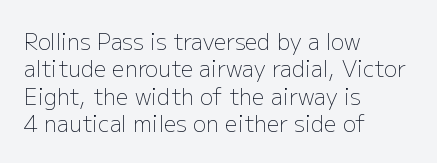
The image shows 22 px text type, upright; set left-aligned, line spacing 1.24x, normal letter spacing, not underlined.
